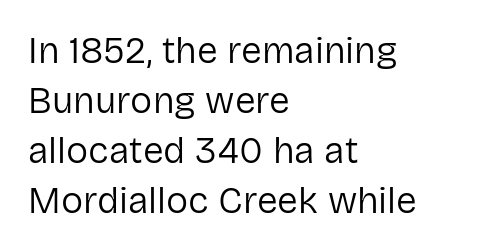
Q: Is the text bold? A: No.
Q: Is the text italic (slanted)? A: No, it is upright.
Q: Is the typeface a serif or a sans-serif typeface? A: Sans-serif.
Q: Is the text underlined? A: No.
Q: How is the paragraph aligned? A: Left-aligned.
Q: Is the spacing between letters normal or unusually wide? A: Normal.
Q: Is the spacing between lines tight, normal or loose? A: Normal.
Q: Width (condensed, normal, or wide)? A: Normal.
Q: Stroke contrast? A: Low.
Q: x-height? A: Medium.
Q: Monospaced? A: No.
